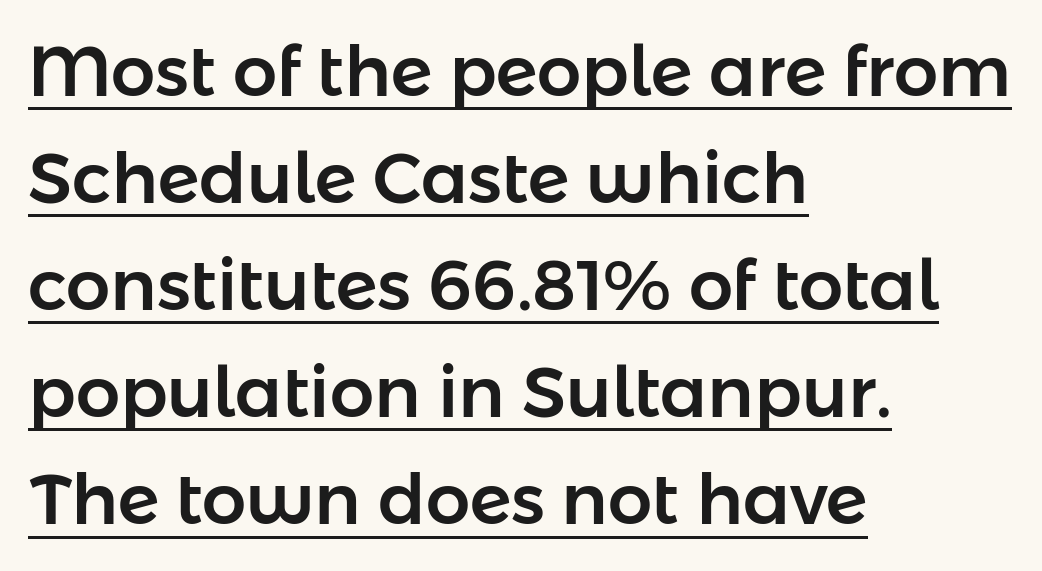
Looks like regular typesetting: each glyph gets only the width it needs. Like a heading marked for emphasis, these lines bear an underscore. Nobody touched the tracking dial on this one. You can tell it's not italic because the verticals are truly vertical. In CSS terms this would be text-align: left.
